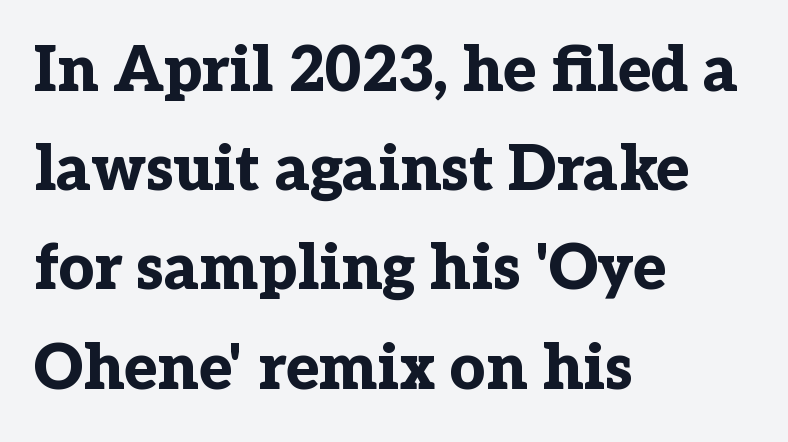
Look at the stroke-to-counter ratio: heavy, a bold. Is the block centered? No — it sits flush against the left margin. You could not count columns in this text — the font is proportionally spaced. Just letters on the line, the space beneath them empty. Leading: standard.
